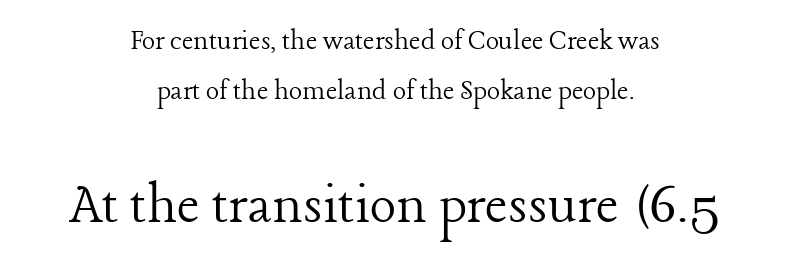
{"serif": "yes", "italic": "no", "bold": "no", "weight": "light", "width": "normal", "stroke_contrast": "low", "x_height": "medium", "monospaced": "no", "underline": "no", "align": "center", "line_spacing": "normal", "line_spacing_ratio": 1.61, "letter_spacing": "normal", "letter_spacing_em": 0.0, "larger_block": "second", "size_ratio": 2.0, "glyph_px": 62}
